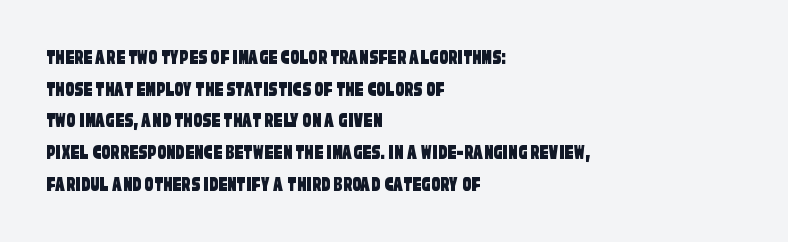
{"underline": "no", "align": "left", "line_spacing": "normal", "line_spacing_ratio": 1.44, "letter_spacing": "normal", "letter_spacing_em": 0.0, "glyph_px": 22}
